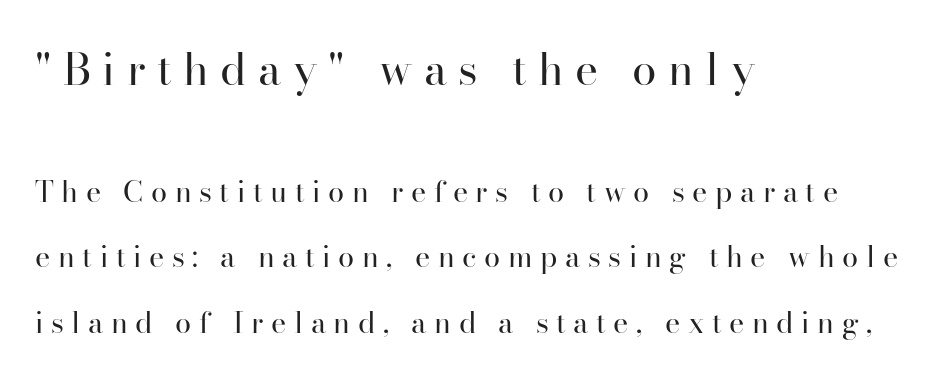
{"serif": "yes", "italic": "no", "bold": "no", "weight": "regular", "width": "normal", "stroke_contrast": "high", "x_height": "small", "monospaced": "no", "underline": "no", "align": "left", "line_spacing": "loose", "line_spacing_ratio": 2.25, "letter_spacing": "wide", "letter_spacing_em": 0.26, "larger_block": "first", "size_ratio": 1.52, "glyph_px": 44}
